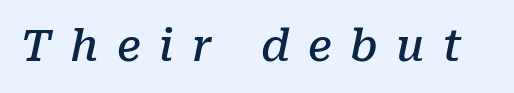
The image shows 43 px semibold serif type, italic (leaning right); set unusually wide letter spacing (+0.43 em), not underlined; low stroke contrast and a medium x-height.
